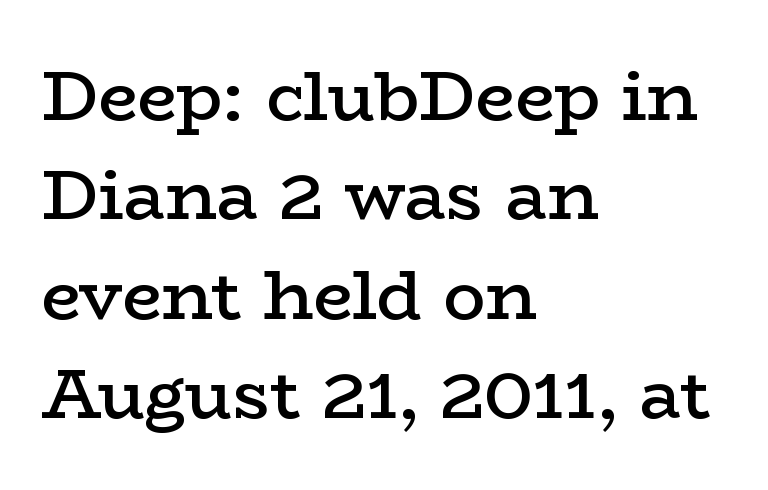
These lines are rendered in a variable-pitch font. The lines are quadded left. Honestly, the letter spacing is just normal — you wouldn't notice it. Successive baselines arrive at the customary interval.
